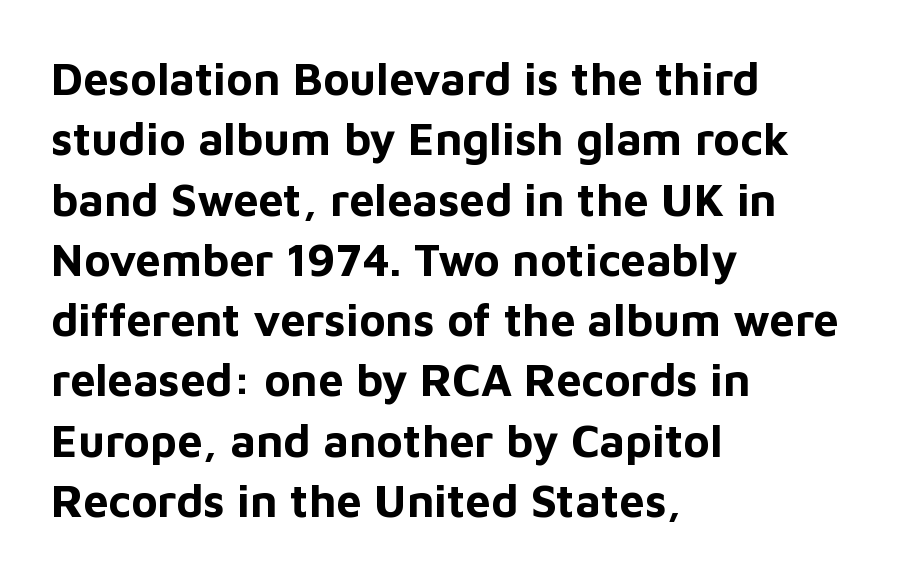
The image shows 45 px bold sans-serif type, upright; set left-aligned, normal line spacing (1.34x), normal letter spacing, not underlined; low stroke contrast and a medium x-height.
